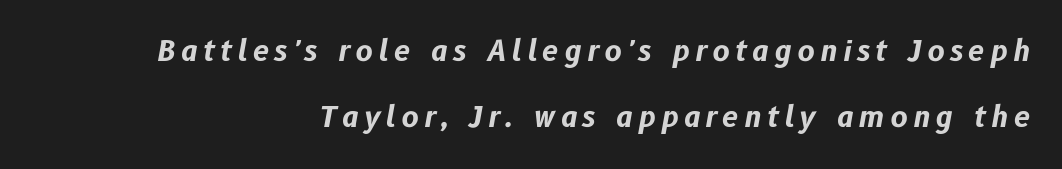
{"italic": "yes", "lean": "right", "slant_degrees": 10, "bold": "yes", "weight": "bold", "width": "normal", "stroke_contrast": "low", "x_height": "medium", "monospaced": "no", "underline": "no", "align": "right", "line_spacing": "loose", "line_spacing_ratio": 2.28, "glyph_px": 29}
